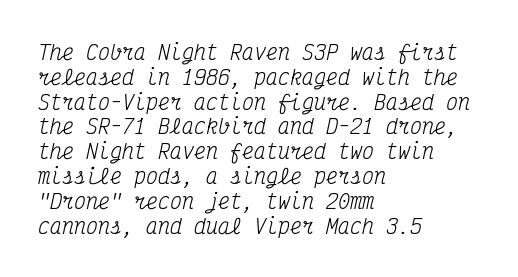
The image shows 20 px text type, italic (leaning right); set left-aligned, line spacing 1.24x, normal letter spacing, not underlined.
